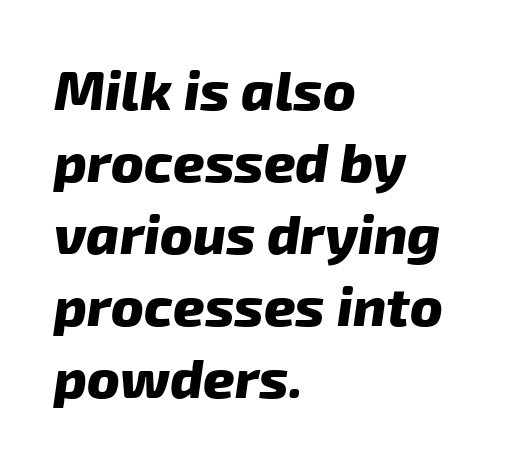
The image shows 55 px heavy sans-serif type; set left-aligned, normal line spacing (1.31x), normal letter spacing, not underlined; low stroke contrast and a medium x-height.
